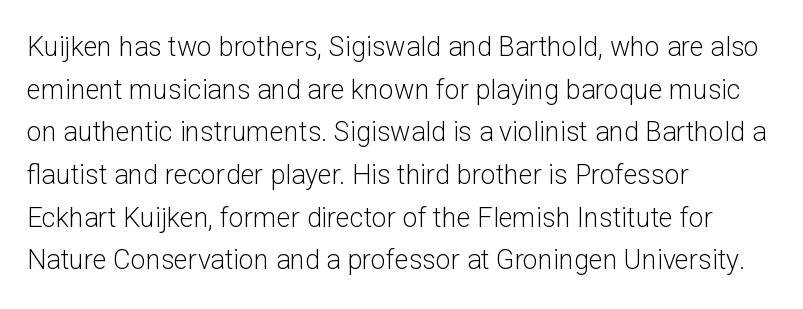
{"italic": "no", "bold": "no", "underline": "no", "align": "left", "line_spacing": "normal", "line_spacing_ratio": 1.58, "letter_spacing": "normal", "letter_spacing_em": 0.0, "glyph_px": 27}
